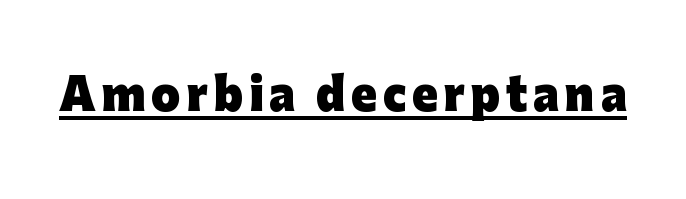
The letters advance in unequal steps, a hallmark of proportional type. The letters carry no serifs — their stems end cleanly without finishing strokes. You can tell it's not italic because the verticals are truly vertical. This sample carries an underscore along the baseline area. The sample has been set heavy, in full bold.
